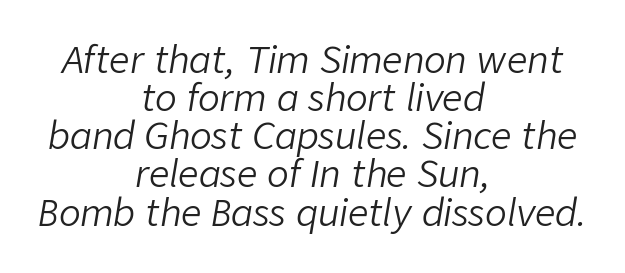
Q: Is the text bold? A: No.
Q: Is the text italic (slanted)? A: Yes, it leans right by about 9 degrees.
Q: Is the text underlined? A: No.
Q: How is the paragraph aligned? A: Centered.
Q: Is the spacing between letters normal or unusually wide? A: Normal.
Q: Is the spacing between lines tight, normal or loose? A: Tight.
Q: Width (condensed, normal, or wide)? A: Normal.
Q: Stroke contrast? A: Low.
Q: x-height? A: Medium.
Q: Monospaced? A: No.
